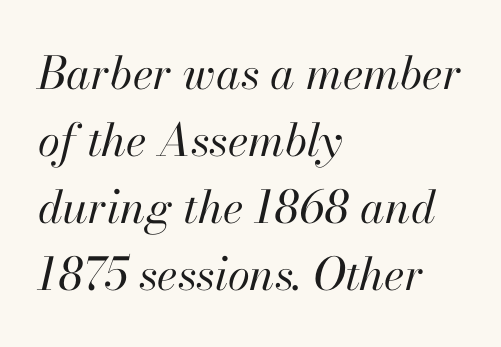
{"italic": "yes", "lean": "right", "slant_degrees": 13, "bold": "no", "weight": "regular", "width": "normal", "stroke_contrast": "high", "x_height": "small", "monospaced": "no", "underline": "no", "align": "left", "line_spacing": "normal", "line_spacing_ratio": 1.49, "letter_spacing": "normal", "letter_spacing_em": 0.0, "glyph_px": 45}
